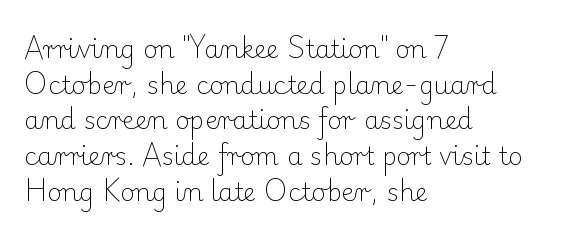
No word sits above an underline. These lines stack with their left ends in a neat column. The line-height multiplier appears to be the usual default. Ordinary non-slanted type is in use. Students, note that the glyphs here touch the page at normal intervals.
